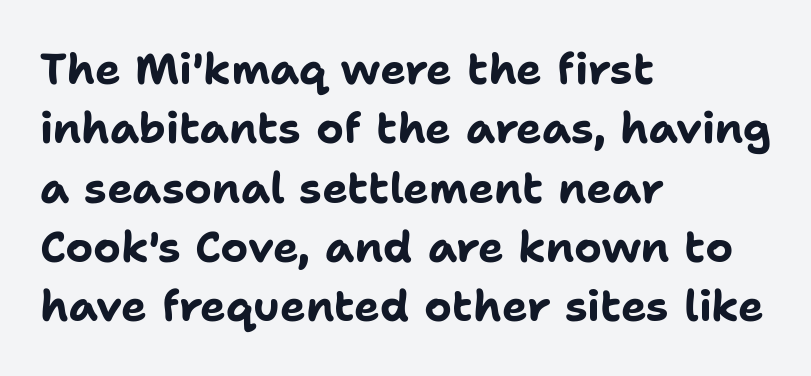
{"serif": "no", "italic": "no", "bold": "yes", "weight": "bold", "width": "normal", "stroke_contrast": "low", "x_height": "medium", "monospaced": "no", "underline": "no", "align": "left", "line_spacing": "normal", "line_spacing_ratio": 1.38, "letter_spacing": "normal", "letter_spacing_em": 0.0, "glyph_px": 43}
